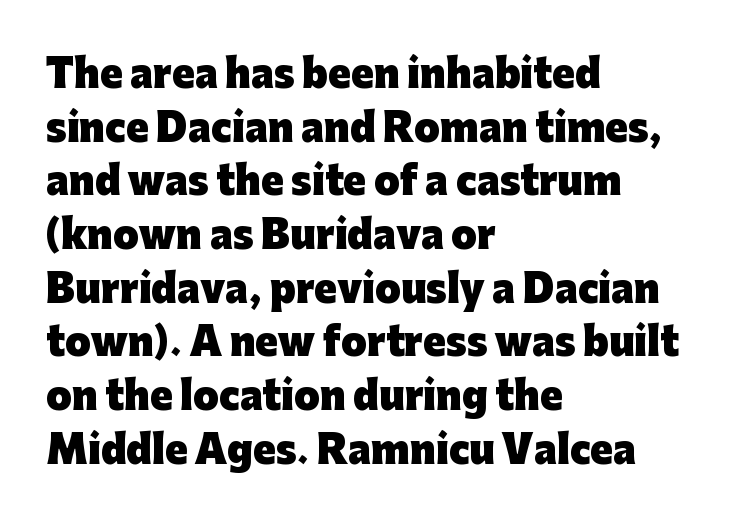
{"serif": "no", "italic": "no", "bold": "yes", "weight": "heavy", "width": "normal", "stroke_contrast": "low", "x_height": "medium", "monospaced": "no", "underline": "no", "align": "left", "line_spacing": "normal", "line_spacing_ratio": 1.45, "letter_spacing": "normal", "letter_spacing_em": 0.0, "glyph_px": 37}
